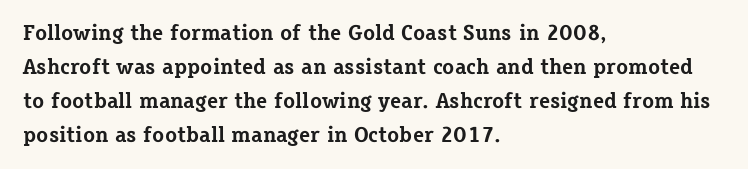
The image shows 22 px bold type, upright; set left-aligned, normal line spacing (1.54x), normal letter spacing, not underlined.
